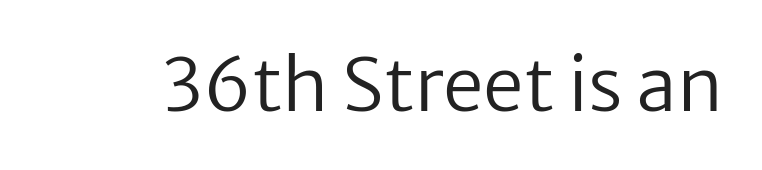
Q: Is the text bold? A: No.
Q: Is the text italic (slanted)? A: No, it is upright.
Q: Is the typeface a serif or a sans-serif typeface? A: Sans-serif.
Q: Is the text underlined? A: No.
Q: Is the spacing between letters normal or unusually wide? A: Normal.
Q: Width (condensed, normal, or wide)? A: Normal.
Q: Stroke contrast? A: Low.
Q: x-height? A: Medium.
Q: Monospaced? A: No.
